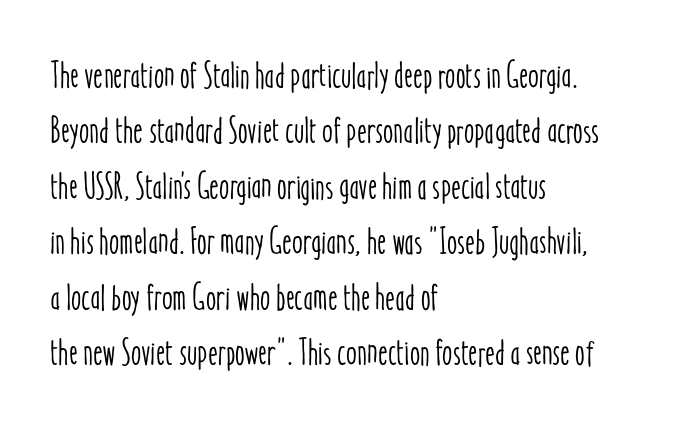
Note the varied advance widths — an 'i' is clearly narrower than an 'm'. You can tell it's not italic because the verticals are truly vertical. Where is the straight margin? On the left. Bare-footed words on every line.
